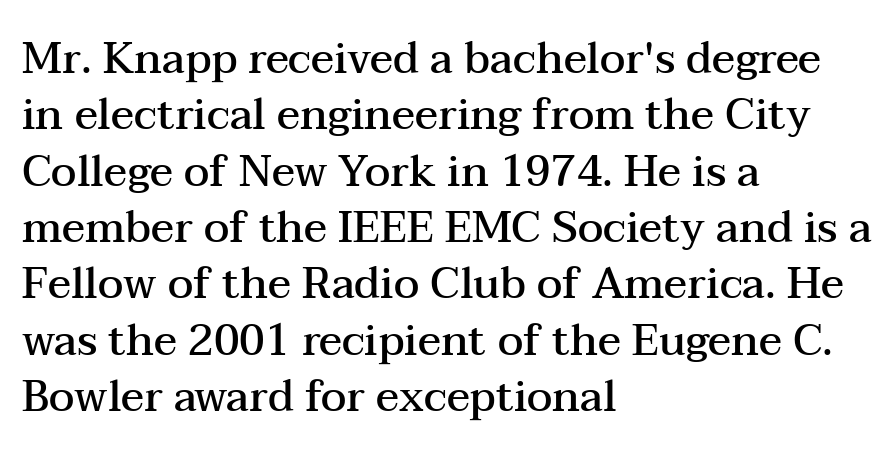
The image shows 43 px semibold, wide serif type, upright; set left-aligned, normal line spacing (1.31x), normal letter spacing, not underlined; medium stroke contrast and a medium x-height.
